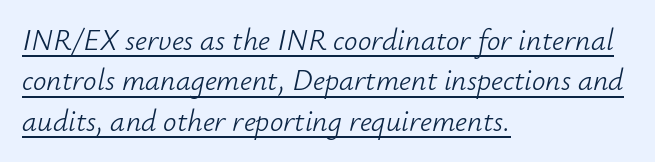
{"italic": "yes", "lean": "right", "slant_degrees": 12, "bold": "no", "weight": "light", "width": "normal", "stroke_contrast": "low", "x_height": "small", "monospaced": "no", "underline": "yes", "align": "left", "line_spacing": "normal", "line_spacing_ratio": 1.35, "letter_spacing": "normal", "letter_spacing_em": 0.0, "glyph_px": 30}
